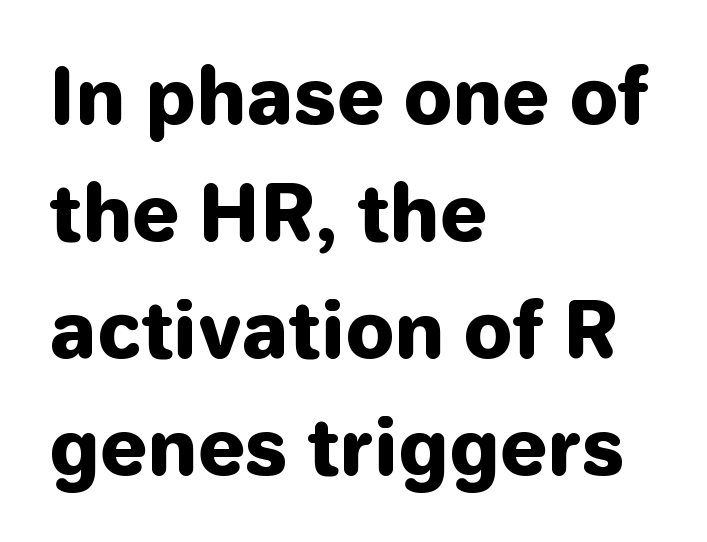
{"serif": "no", "italic": "no", "bold": "yes", "weight": "heavy", "width": "normal", "stroke_contrast": "low", "x_height": "medium", "monospaced": "no", "underline": "no", "align": "left", "line_spacing": "normal", "line_spacing_ratio": 1.54, "letter_spacing": "normal", "letter_spacing_em": 0.0, "glyph_px": 76}
